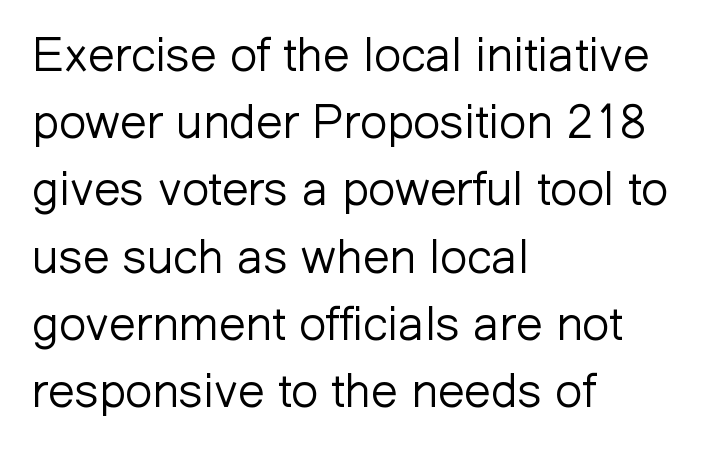
Stroke mass is kept to a normal reading level or below. The passage shown is typed in a proportional face where columns would drift. The strip under each line holds only bare page. This is roman type, the default non-slanted kind.
